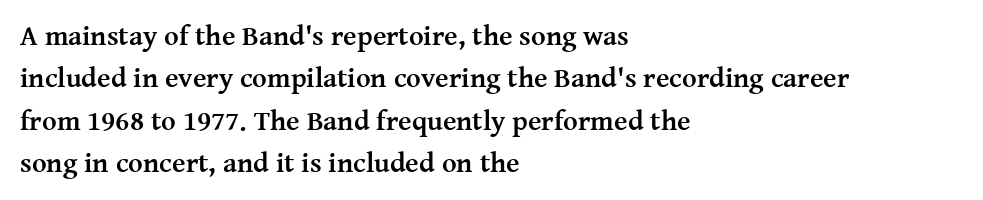
The image shows 28 px semibold serif type, upright; set left-aligned, normal line spacing (1.51x), normal letter spacing, not underlined; medium stroke contrast and a medium x-height.
